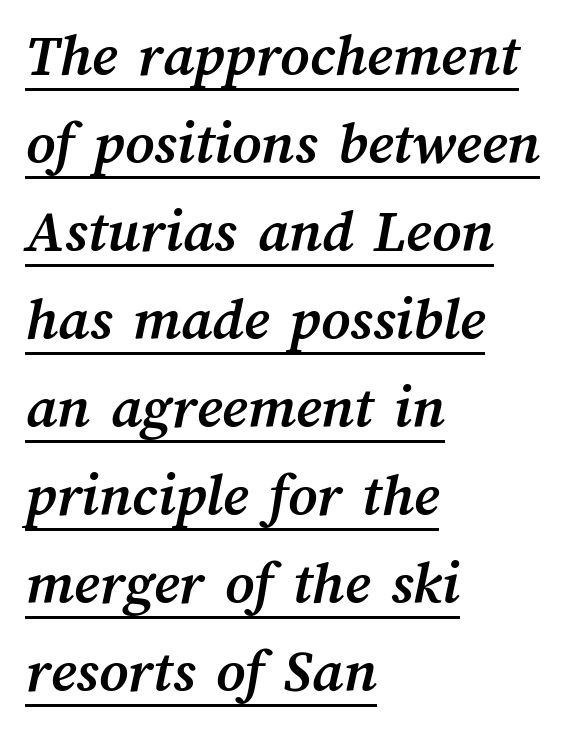
In CSS terms this would be text-align: left. Beneath each row of characters lies a ruled line. The letters are bold, with thick, heavy strokes. Is the letter spacing exaggerated? No — it looks like the ordinary default. Do the characters align in a grid? No, the font is proportional. Is there much room between lines? A standard amount, neither cramped nor airy.
